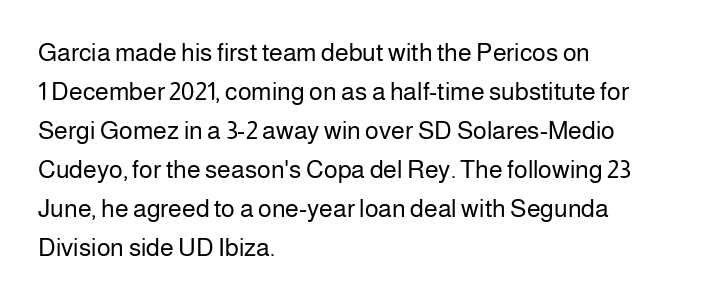
The space between consecutive lines is moderate. In terms of letterspacing, this is plain default setting. This rendering features lettering with no underline. Is the stroke heavy? The answer is a plain regular-or-lighter.
